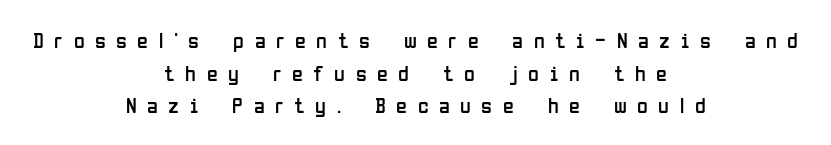
A student would call this center alignment; a typographer would say set centered. You could only call the tracking loose — the letters float apart. No italicization has been applied; the sample stays upright. Successive baselines arrive at the customary interval. Stems here are at most as thick as an everyday book face. The baseline area is clear.
